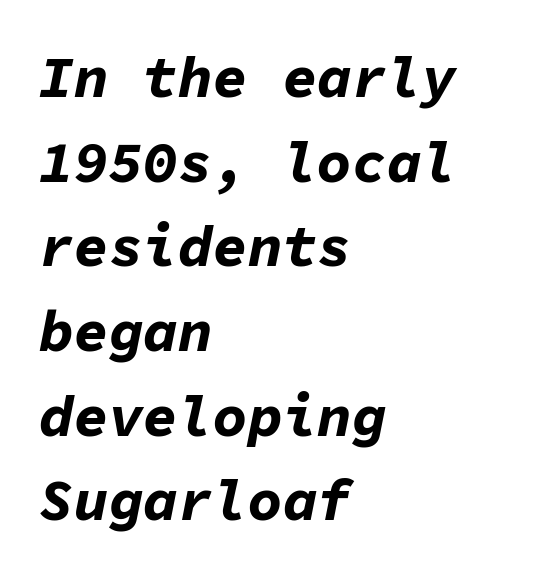
Q: Is the text bold? A: Yes.
Q: Is the text italic (slanted)? A: Yes, it leans right by about 11 degrees.
Q: Is the text underlined? A: No.
Q: How is the paragraph aligned? A: Left-aligned.
Q: Is the spacing between letters normal or unusually wide? A: Normal.
Q: Is the spacing between lines tight, normal or loose? A: Normal.
Q: Width (condensed, normal, or wide)? A: Normal.
Q: Stroke contrast? A: Low.
Q: x-height? A: Medium.
Q: Monospaced? A: Yes.
